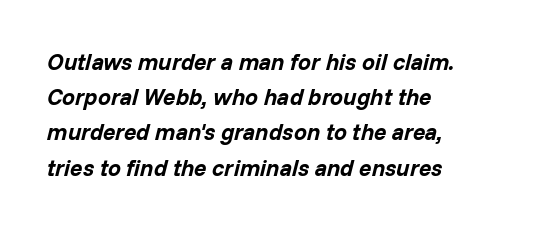
Q: Is the text bold? A: Yes.
Q: Is the text italic (slanted)? A: Yes, it leans right by about 14 degrees.
Q: Is the text underlined? A: No.
Q: How is the paragraph aligned? A: Left-aligned.
Q: Is the spacing between letters normal or unusually wide? A: Normal.
Q: Is the spacing between lines tight, normal or loose? A: Normal.
